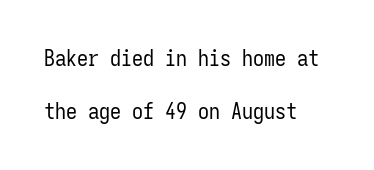
Summary of vertical rhythm: relaxed, with wide interline spacing. No italicization has been applied; the sample stays upright. The letters look calm and open, with moderate or lighter stems. Tracking value appears to be zero — textbook default spacing. Type without underlining. Alignment: flush left.
